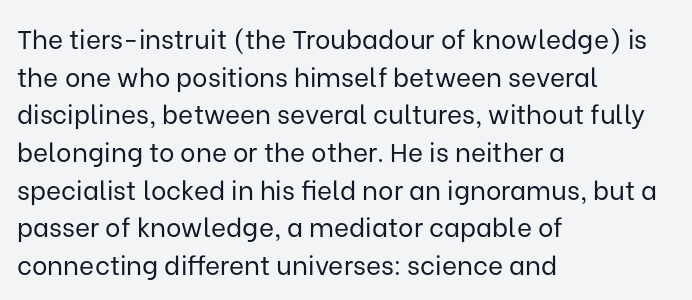
Q: Is the text bold? A: No.
Q: Is the text italic (slanted)? A: No, it is upright.
Q: Is the text underlined? A: No.
Q: How is the paragraph aligned? A: Left-aligned.
Q: Is the spacing between letters normal or unusually wide? A: Normal.
Q: Is the spacing between lines tight, normal or loose? A: Normal.
